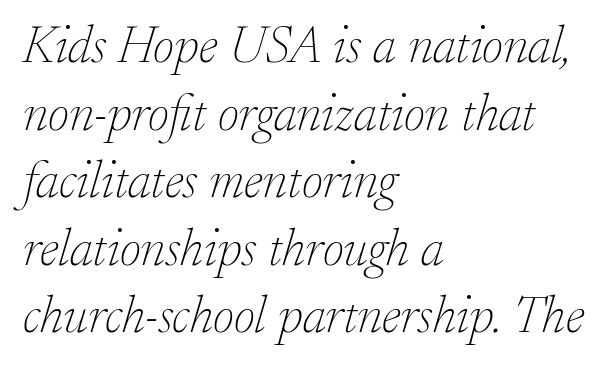
Q: Is the text bold? A: No.
Q: Is the text italic (slanted)? A: Yes, it leans right by about 17 degrees.
Q: Is the typeface a serif or a sans-serif typeface? A: Serif.
Q: Is the text underlined? A: No.
Q: How is the paragraph aligned? A: Left-aligned.
Q: Is the spacing between letters normal or unusually wide? A: Normal.
Q: Is the spacing between lines tight, normal or loose? A: Normal.
Q: Width (condensed, normal, or wide)? A: Normal.
Q: Stroke contrast? A: Low.
Q: x-height? A: Small.
Q: Monospaced? A: No.
